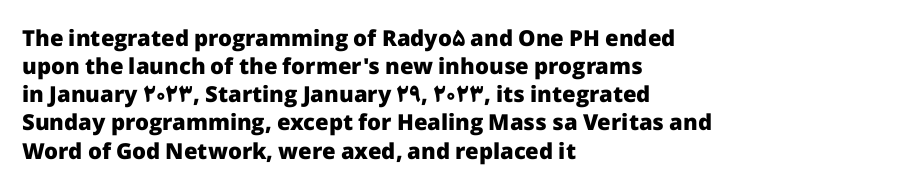
Q: Is the text bold? A: Yes.
Q: Is the text italic (slanted)? A: No, it is upright.
Q: Is the text underlined? A: No.
Q: How is the paragraph aligned? A: Left-aligned.
Q: Is the spacing between letters normal or unusually wide? A: Normal.
Q: Is the spacing between lines tight, normal or loose? A: Normal.
